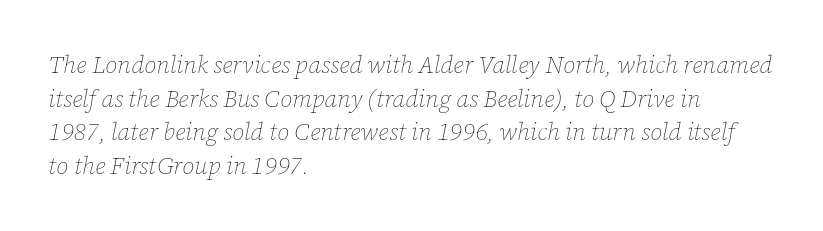
{"italic": "yes", "lean": "right", "slant_degrees": 12, "bold": "no", "underline": "no", "align": "left", "line_spacing": "normal", "line_spacing_ratio": 1.4, "letter_spacing": "normal", "letter_spacing_em": 0.0, "glyph_px": 24}
